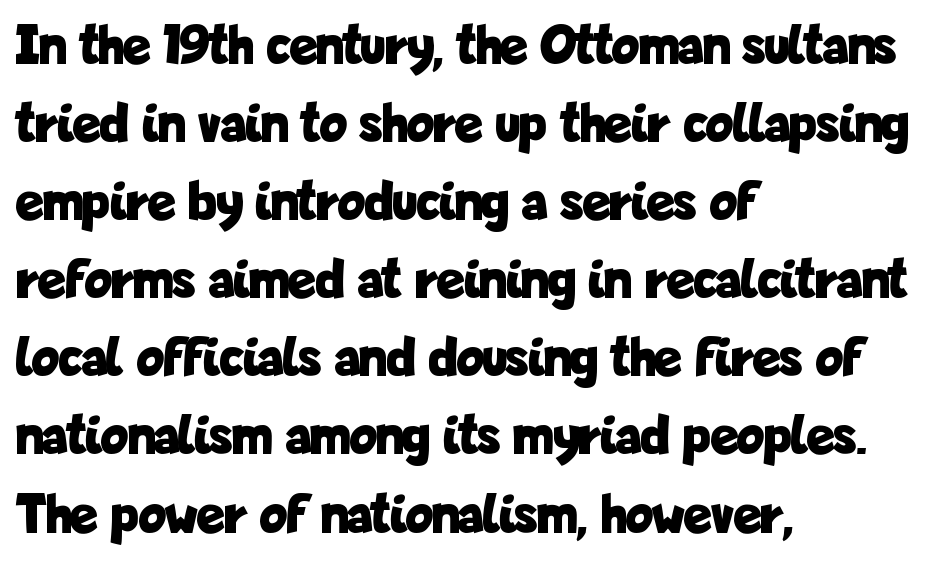
{"serif": "no", "italic": "no", "bold": "yes", "weight": "bold", "width": "condensed", "stroke_contrast": "low", "x_height": "medium", "monospaced": "no", "underline": "no", "align": "left", "line_spacing": "normal", "line_spacing_ratio": 1.37, "letter_spacing": "normal", "letter_spacing_em": 0.0, "glyph_px": 57}
